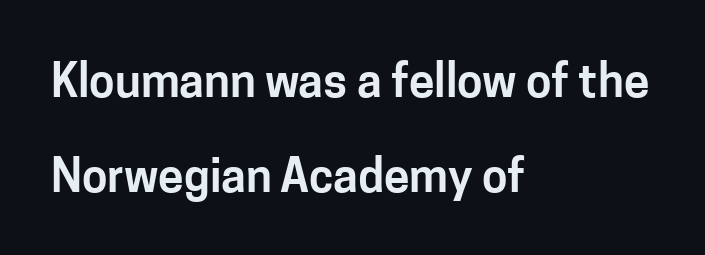
Q: Is the text italic (slanted)? A: No, it is upright.
Q: Is the typeface a serif or a sans-serif typeface? A: Sans-serif.
Q: Is the text underlined? A: No.
Q: How is the paragraph aligned? A: Left-aligned.
Q: Is the spacing between letters normal or unusually wide? A: Normal.
Q: Is the spacing between lines tight, normal or loose? A: Loose.
Q: Width (condensed, normal, or wide)? A: Normal.
Q: Stroke contrast? A: Low.
Q: x-height? A: Medium.
Q: Monospaced? A: No.
